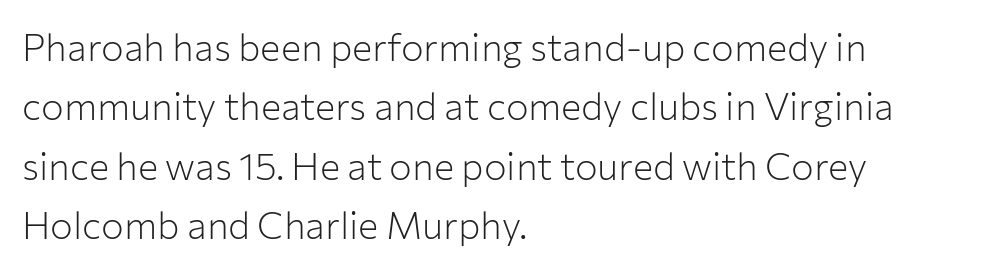
The image shows 38 px light sans-serif type, upright; set left-aligned, normal line spacing (1.56x), normal letter spacing, not underlined; low stroke contrast and a medium x-height.
